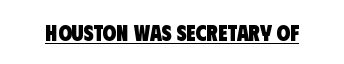
Q: Is the text bold? A: Yes.
Q: Is the text underlined? A: Yes.
Q: Is the spacing between letters normal or unusually wide? A: Normal.
